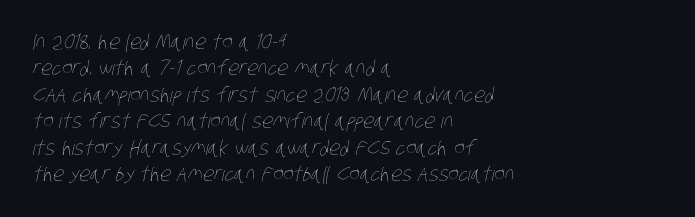
Is there much room between lines? A standard amount, neither cramped nor airy. Honestly, the letter spacing is just normal — you wouldn't notice it. The letters look calm and open, with moderate or lighter stems. Visually the block forms a straight wall on the left and a jagged coastline on the right. Any mark beneath the type? The region is blank.
